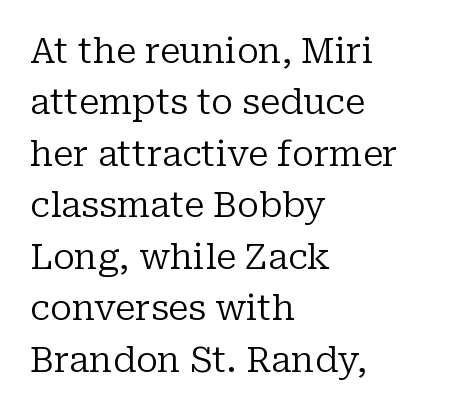
{"serif": "yes", "italic": "no", "bold": "no", "weight": "regular", "width": "normal", "stroke_contrast": "low", "x_height": "medium", "monospaced": "no", "underline": "no", "align": "left", "line_spacing": "normal", "line_spacing_ratio": 1.47, "letter_spacing": "normal", "letter_spacing_em": 0.0, "glyph_px": 35}
